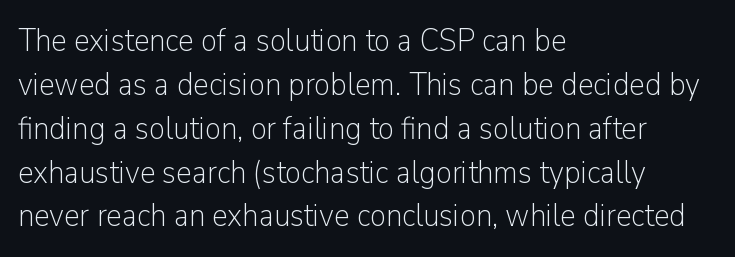
{"serif": "no", "italic": "no", "bold": "no", "weight": "light", "width": "normal", "stroke_contrast": "low", "x_height": "medium", "monospaced": "no", "underline": "no", "align": "left", "line_spacing": "normal", "line_spacing_ratio": 1.37, "letter_spacing": "normal", "letter_spacing_em": 0.0, "glyph_px": 32}
